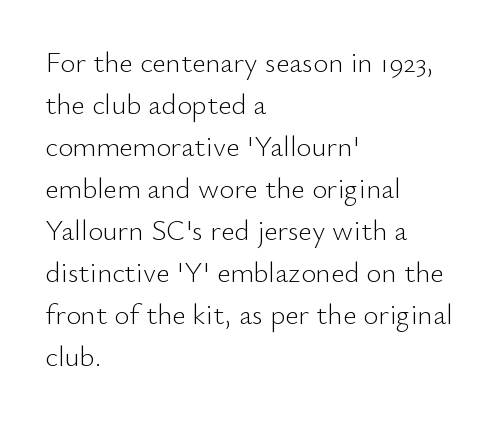
The letters sit at their default tracking, neither squeezed nor spread. Leading: standard. Varying glyph widths throughout — classic text-font behaviour. Visually the block forms a straight wall on the left and a jagged coastline on the right. This reads as an unemphasized weight, regular at the heaviest. This is the regular roman posture of the typeface.
